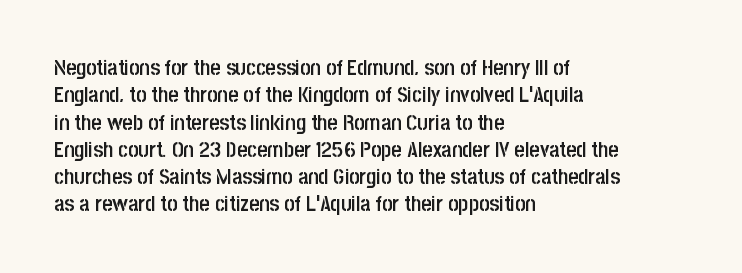
The image shows 22 px text type, upright; set left-aligned, line spacing 1.24x, normal letter spacing, not underlined.
